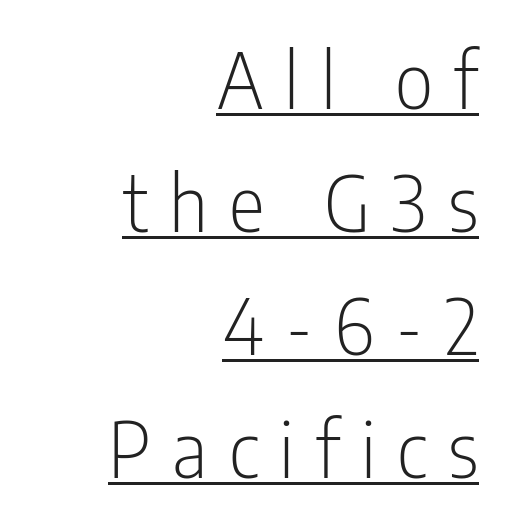
The image shows 76 px light, condensed sans-serif type, upright; set right-aligned, normal line spacing (1.62x), unusually wide letter spacing (+0.28 em), underlined; low stroke contrast and a medium x-height.
